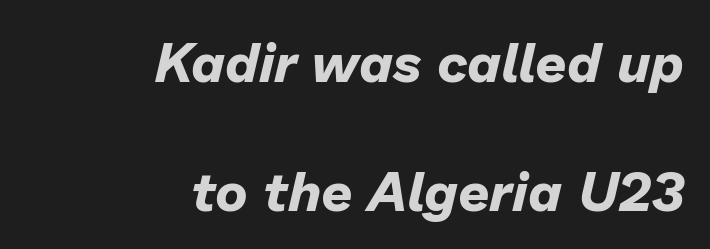
Is the type slanted? Yes — the strokes lean at a clear angle. Compared with a flush-left layout, this one pins lines to the opposite, right side. This rendering features lettering with no underline. Compared with typical body copy, the letter spacing here is the same. In terms of leading, this rendering errs on the spacious side. You could not count columns in this text — the font is proportionally spaced.
